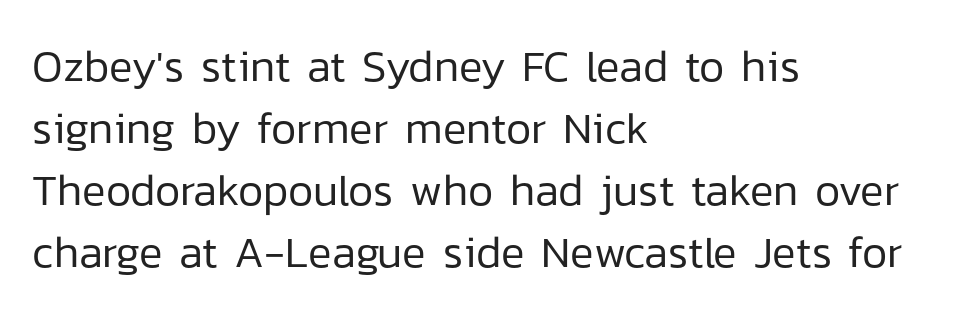
Just letters on the line, the space beneath them empty. Short and long lines alike share a common starting point at left. Type style note: lacks serifs. Is this a fixed-width face? No — the glyphs have proportional, varying widths. Compared with typical body copy, the letter spacing here is the same.
